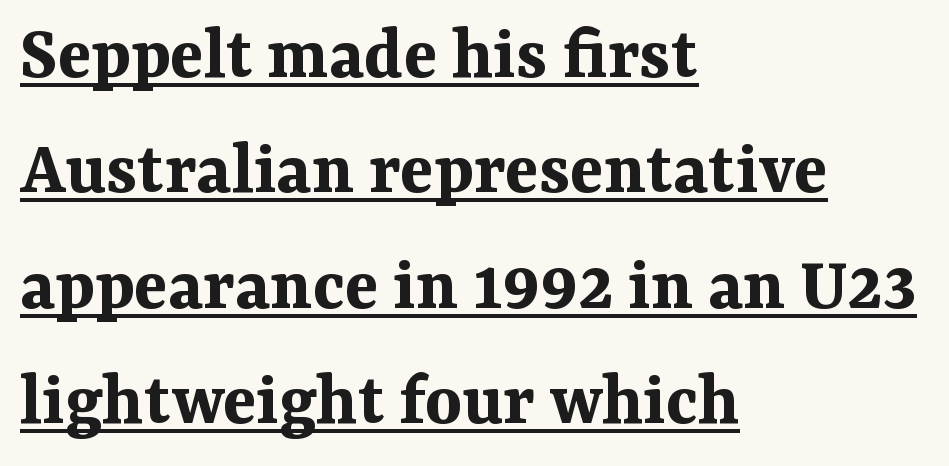
The letters are bold, with thick, heavy strokes. This is serif lettering, the kind often seen in printed books. Ascenders rise straight up at ninety degrees. The rendering uses natural spacing where letterforms have individual widths.
